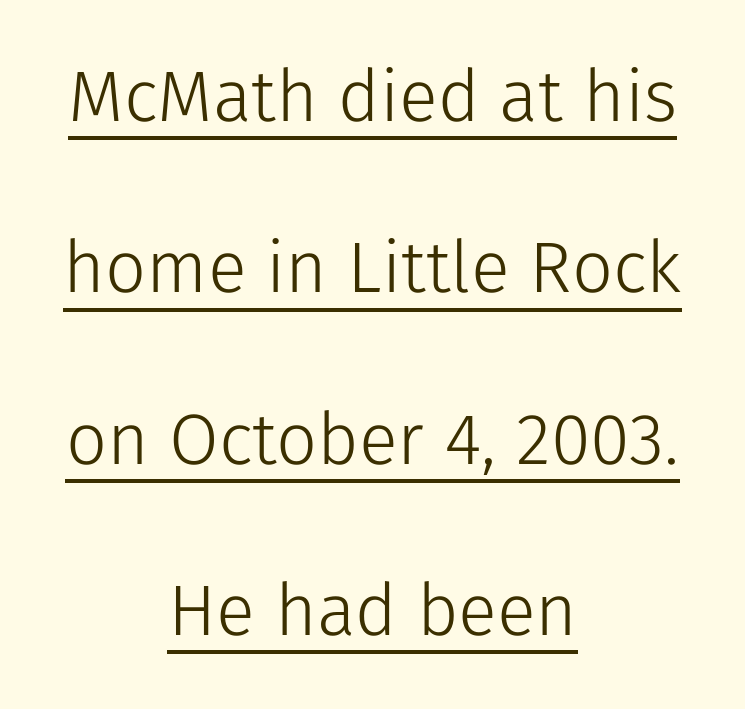
The image shows 72 px light sans-serif type, upright; set centered, loose line spacing (2.38x), normal letter spacing, underlined; low stroke contrast and a medium x-height.
